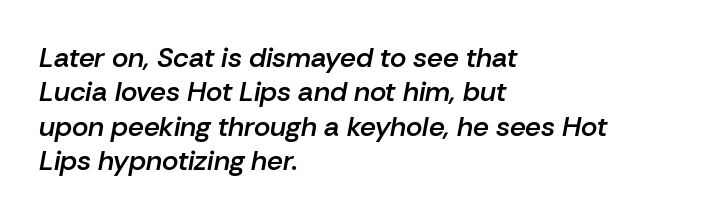
Q: Is the text bold? A: Semi-bold.
Q: Is the text italic (slanted)? A: Yes, it leans right by about 10 degrees.
Q: Is the text underlined? A: No.
Q: How is the paragraph aligned? A: Left-aligned.
Q: Is the spacing between letters normal or unusually wide? A: Normal.
Q: Width (condensed, normal, or wide)? A: Normal.
Q: Stroke contrast? A: Low.
Q: x-height? A: Medium.
Q: Monospaced? A: No.
